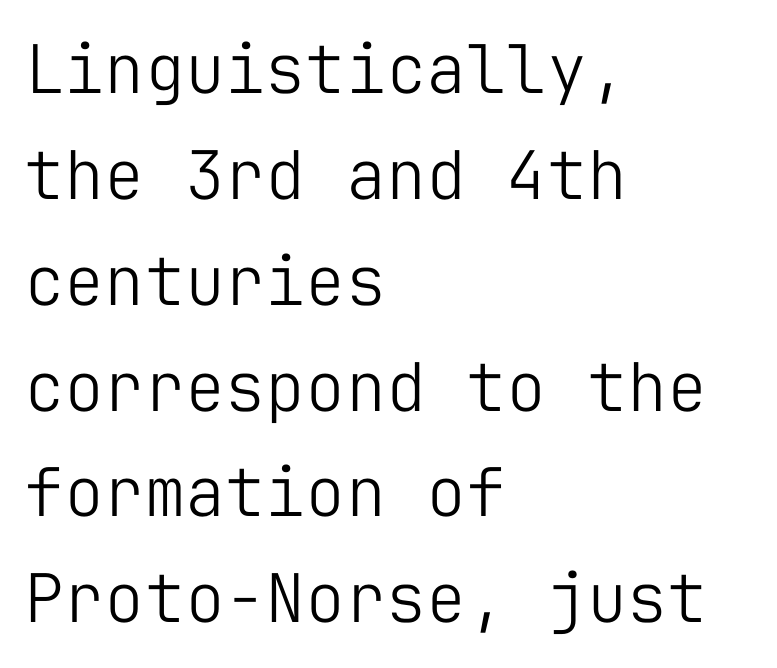
Q: Is the text bold? A: No.
Q: Is the text italic (slanted)? A: No, it is upright.
Q: Is the typeface a serif or a sans-serif typeface? A: Sans-serif.
Q: Is the text underlined? A: No.
Q: How is the paragraph aligned? A: Left-aligned.
Q: Is the spacing between letters normal or unusually wide? A: Normal.
Q: Is the spacing between lines tight, normal or loose? A: Normal.
Q: Width (condensed, normal, or wide)? A: Normal.
Q: Stroke contrast? A: Low.
Q: x-height? A: Medium.
Q: Monospaced? A: Yes.
